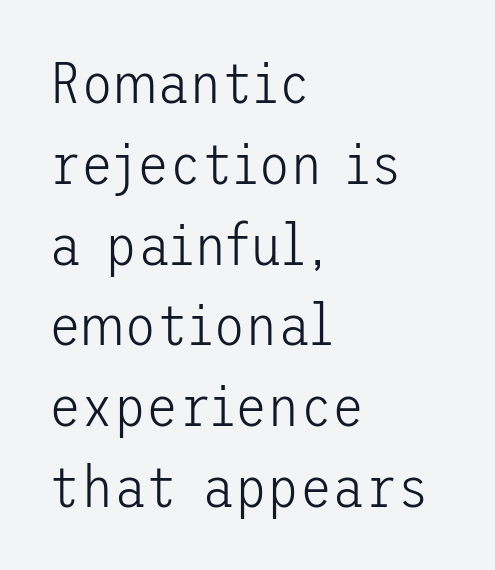
Q: Is the text bold? A: No.
Q: Is the text italic (slanted)? A: No, it is upright.
Q: Is the typeface a serif or a sans-serif typeface? A: Sans-serif.
Q: Is the text underlined? A: No.
Q: How is the paragraph aligned? A: Left-aligned.
Q: Is the spacing between letters normal or unusually wide? A: Normal.
Q: Is the spacing between lines tight, normal or loose? A: Normal.
Q: Width (condensed, normal, or wide)? A: Normal.
Q: Stroke contrast? A: Low.
Q: x-height? A: Medium.
